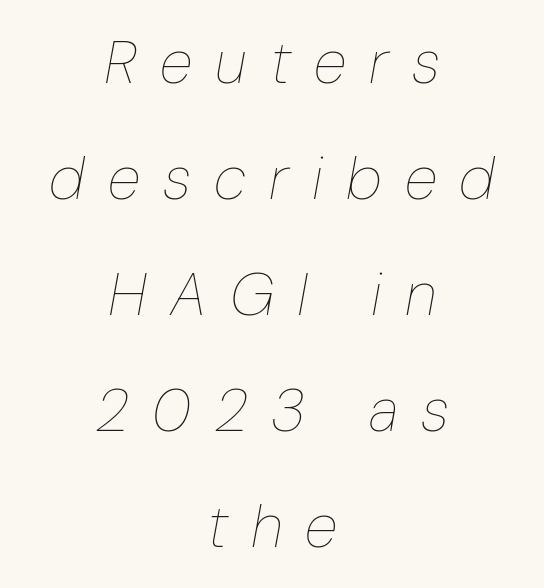
Compared with typical paragraphs, the rows here are farther apart. In terms of posture, this sample is oblique. Each word looks stretched out because of the extra space between its letters. A student would call this center alignment; a typographer would say set centered. Weight: regular or lighter.
